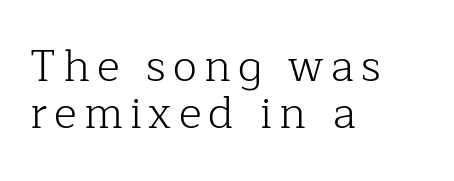
The lines are quadded left. The glyphs are unaccompanied by any horizontal stroke below them. The letters advance in unequal steps, a hallmark of proportional type. Caption: face not bold, strokes unweighted. The glyphs in this specimen are seriffed. Regarding leading, the lines here are crowded together.
